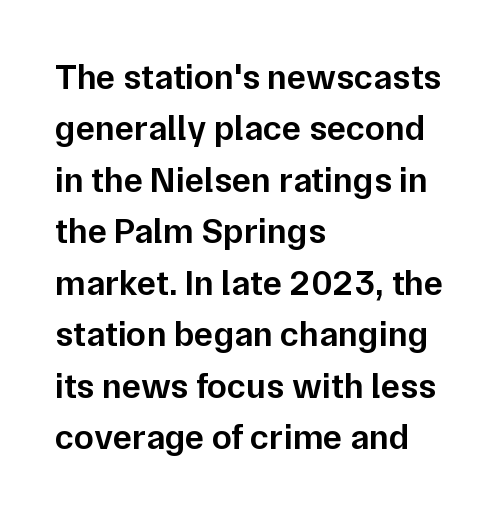
{"serif": "no", "italic": "no", "bold": "semi", "weight": "semibold", "width": "normal", "stroke_contrast": "low", "x_height": "medium", "monospaced": "no", "underline": "no", "align": "left", "line_spacing": "normal", "line_spacing_ratio": 1.43, "letter_spacing": "normal", "letter_spacing_em": 0.0, "glyph_px": 36}
